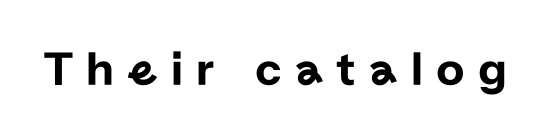
The image shows 49 px sans-serif type, upright; set unusually wide letter spacing (+0.27 em), not underlined; low stroke contrast and a medium x-height.
